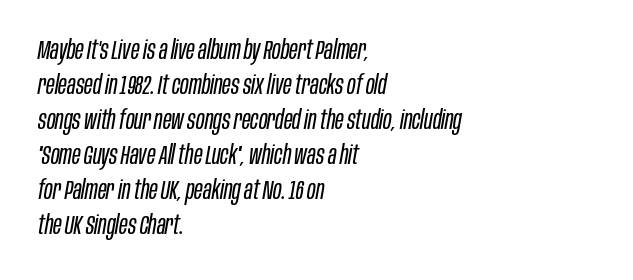
The image shows 26 px text type, italic (leaning right); set left-aligned, normal line spacing (1.35x), normal letter spacing, not underlined.
